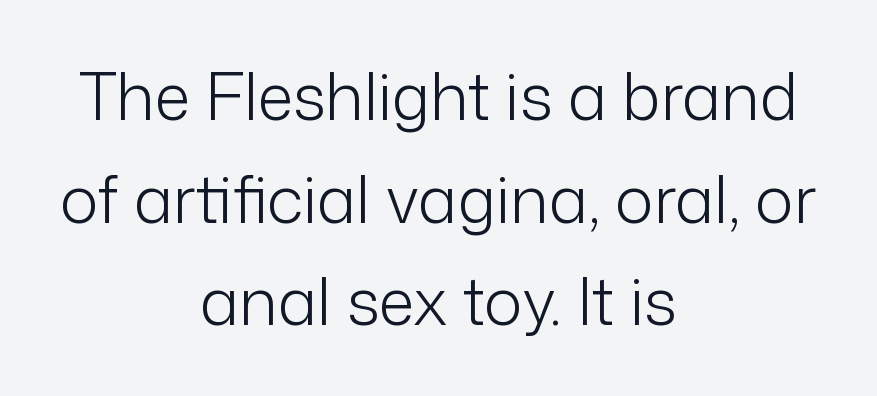
{"serif": "no", "italic": "no", "bold": "no", "weight": "light", "width": "normal", "stroke_contrast": "low", "x_height": "medium", "monospaced": "no", "underline": "no", "align": "center", "line_spacing": "normal", "line_spacing_ratio": 1.58, "letter_spacing": "normal", "letter_spacing_em": 0.0, "glyph_px": 65}
